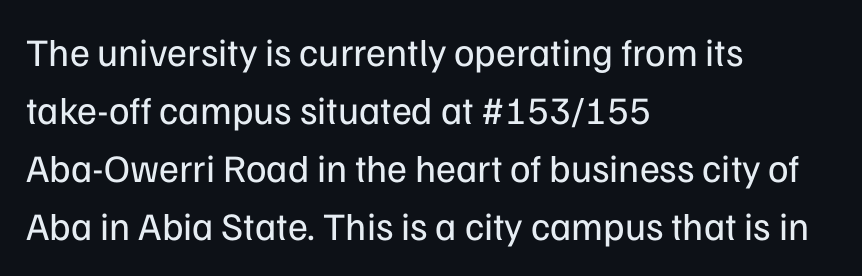
No feet cap the strokes, marking this as sans-serif type. Stroke mass is kept to a normal reading level or below. Vertically, the passage feels balanced, rows spaced as you'd expect. Students, note that the glyphs here touch the page at normal intervals. Looks like regular typesetting: each glyph gets only the width it needs. This rendering features lettering with no underline.
